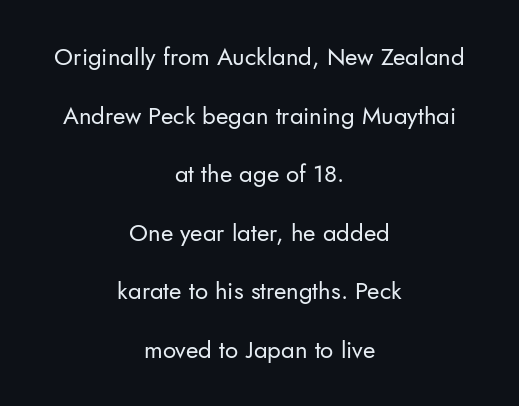
{"italic": "no", "bold": "no", "underline": "no", "align": "center", "line_spacing": "loose", "line_spacing_ratio": 2.44, "letter_spacing": "normal", "letter_spacing_em": 0.0, "glyph_px": 24}
